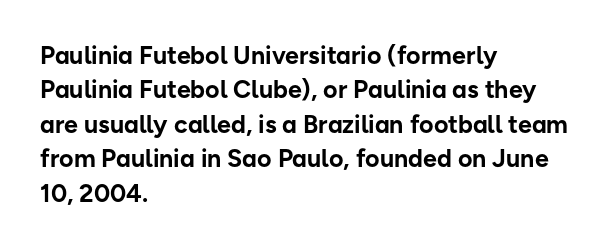
{"italic": "no", "bold": "yes", "underline": "no", "align": "left", "line_spacing": "normal", "line_spacing_ratio": 1.38, "letter_spacing": "normal", "letter_spacing_em": 0.0, "glyph_px": 25}
